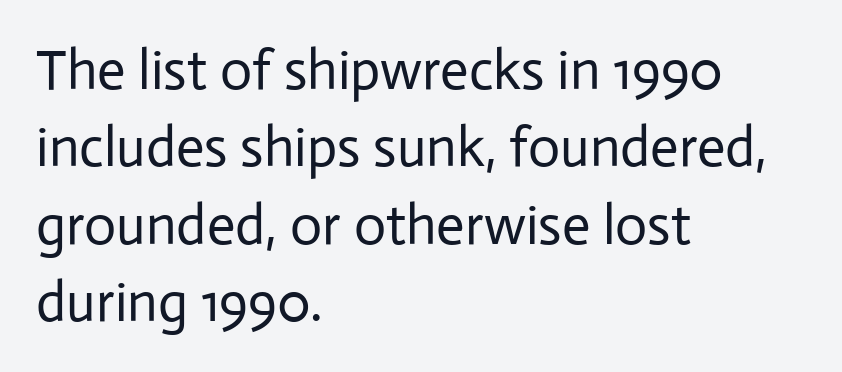
{"serif": "no", "italic": "no", "bold": "no", "weight": "regular", "width": "normal", "stroke_contrast": "low", "x_height": "medium", "monospaced": "no", "underline": "no", "align": "left", "line_spacing": "normal", "line_spacing_ratio": 1.38, "letter_spacing": "normal", "letter_spacing_em": 0.0, "glyph_px": 56}
